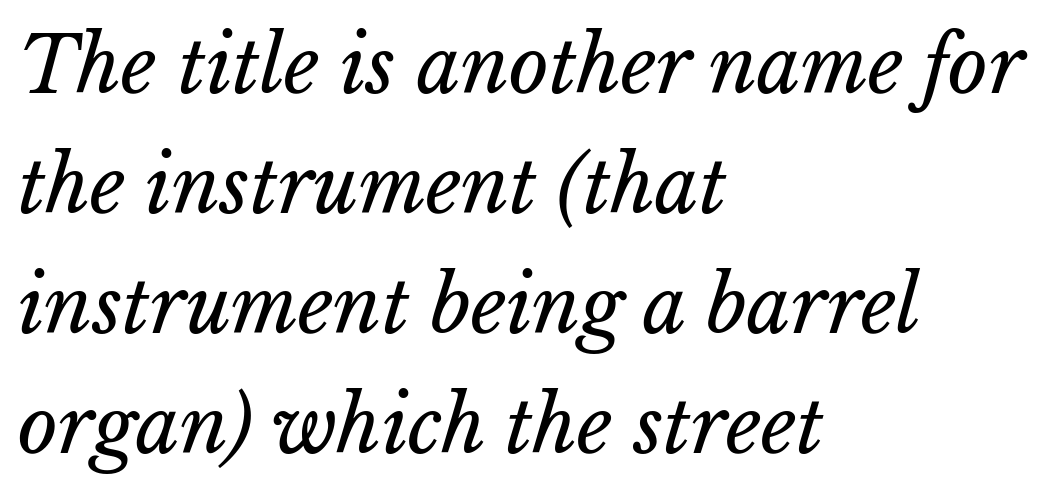
{"bold": "no", "weight": "regular", "width": "normal", "stroke_contrast": "low", "x_height": "medium", "monospaced": "no", "underline": "no", "align": "left", "line_spacing": "normal", "line_spacing_ratio": 1.56, "letter_spacing": "normal", "letter_spacing_em": 0.0, "glyph_px": 77}
